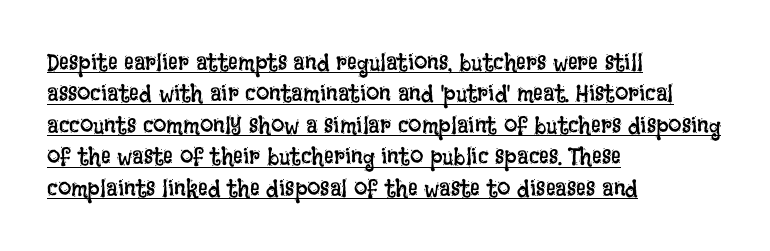
Q: Is the text bold? A: No.
Q: Is the text italic (slanted)? A: No, it is upright.
Q: Is the text underlined? A: Yes.
Q: How is the paragraph aligned? A: Left-aligned.
Q: Is the spacing between letters normal or unusually wide? A: Normal.
Q: Is the spacing between lines tight, normal or loose? A: Normal.
